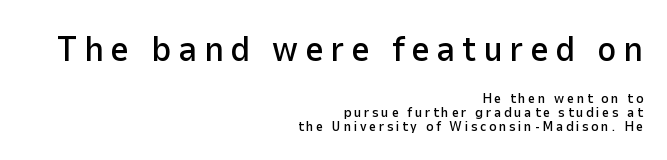
Q: Is the text italic (slanted)? A: No, it is upright.
Q: Is the typeface a serif or a sans-serif typeface? A: Sans-serif.
Q: Is the text underlined? A: No.
Q: How is the paragraph aligned? A: Right-aligned.
Q: Is the spacing between lines tight, normal or loose? A: Tight.
Q: Which block of text is set in a larger size, the first (top) or the second (bottom)? A: The first (top) one.
Q: Width (condensed, normal, or wide)? A: Normal.
Q: Stroke contrast? A: Low.
Q: x-height? A: Medium.
Q: Monospaced? A: No.
